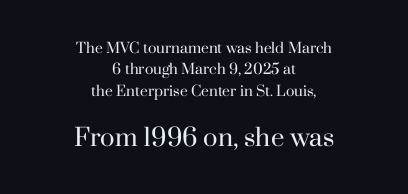
The strip under each line holds only bare page. Horizontal alignment here is central, giving a formal, balanced look. A light-to-regular cut is what we see here. The lettering holds an erect, upright posture throughout. Regular leading. Characters follow at the spacing the type designer built in.
